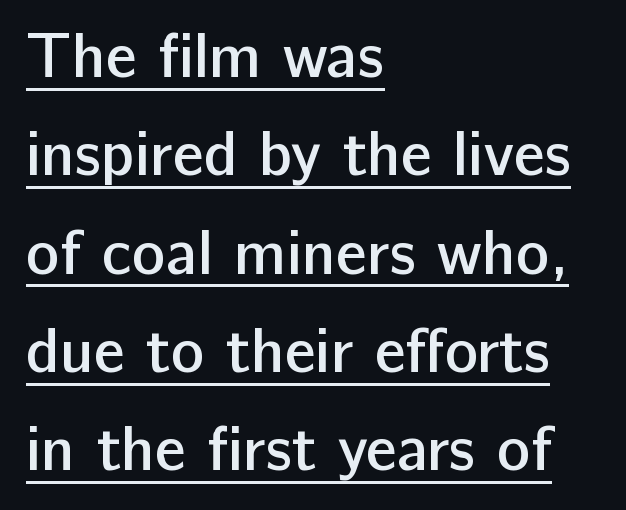
Character widths vary here, with narrow letters taking less room than wide ones. Typesetter's note: demi weight, one step under bold. Ordinary non-slanted type is in use. All the whitespace from short lines collects on the right. Looks like someone drew a line under every word here.
